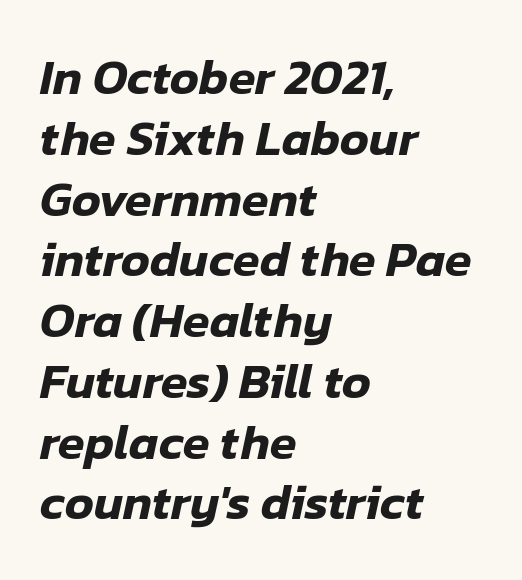
{"italic": "yes", "lean": "right", "slant_degrees": 12, "width": "normal", "stroke_contrast": "low", "x_height": "medium", "monospaced": "no", "underline": "no", "align": "left", "line_spacing_ratio": 1.24, "letter_spacing": "normal", "letter_spacing_em": 0.0, "glyph_px": 49}
